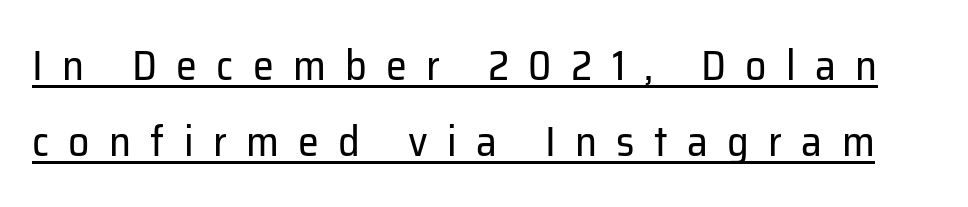
Every character sits straight up, as roman type does. Looks like someone drew a line under every word here. Honestly, the letter spacing is so wide it's the main thing you notice. Regarding serifs, this sample does without them. This sample has the flowing, uneven cadence of proportional lettering.
